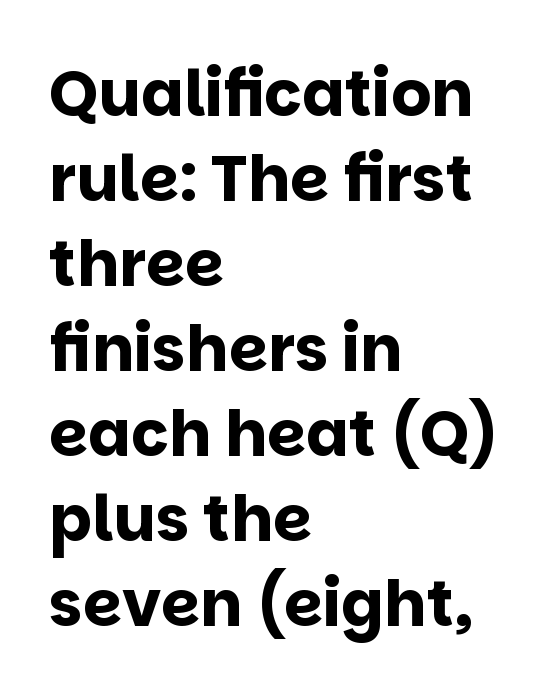
Q: Is the text bold? A: Yes.
Q: Is the text italic (slanted)? A: No, it is upright.
Q: Is the typeface a serif or a sans-serif typeface? A: Sans-serif.
Q: Is the text underlined? A: No.
Q: How is the paragraph aligned? A: Left-aligned.
Q: Is the spacing between letters normal or unusually wide? A: Normal.
Q: Is the spacing between lines tight, normal or loose? A: Normal.
Q: Width (condensed, normal, or wide)? A: Normal.
Q: Stroke contrast? A: Low.
Q: x-height? A: Large.
Q: Monospaced? A: No.
